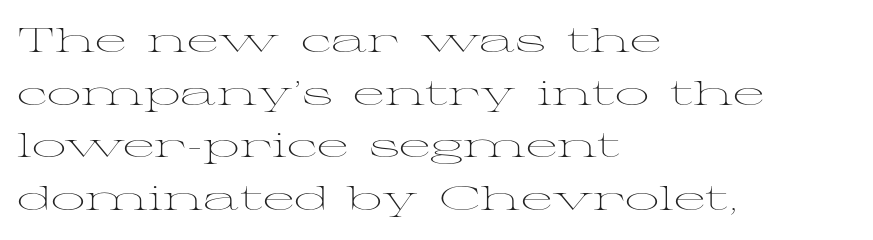
{"serif": "yes", "italic": "no", "bold": "no", "weight": "light", "width": "wide", "stroke_contrast": "medium", "x_height": "medium", "monospaced": "no", "underline": "no", "align": "left", "line_spacing": "normal", "line_spacing_ratio": 1.55, "letter_spacing": "normal", "letter_spacing_em": 0.0, "glyph_px": 34}
